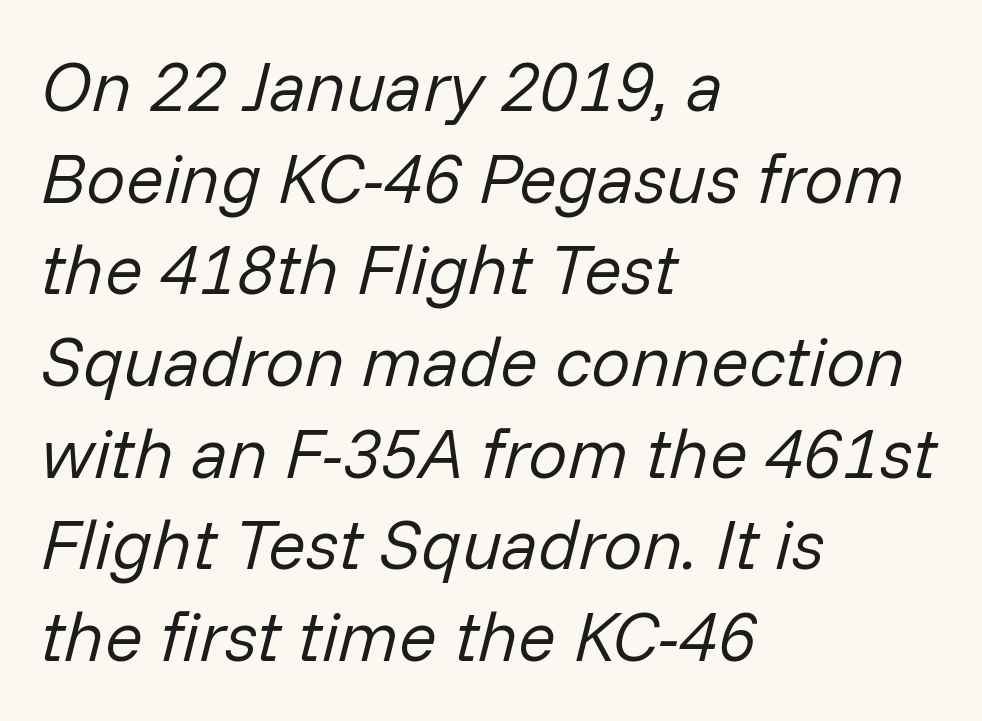
Q: Is the text bold? A: No.
Q: Is the text italic (slanted)? A: Yes, it leans right by about 14 degrees.
Q: Is the text underlined? A: No.
Q: How is the paragraph aligned? A: Left-aligned.
Q: Is the spacing between letters normal or unusually wide? A: Normal.
Q: Is the spacing between lines tight, normal or loose? A: Normal.
Q: Width (condensed, normal, or wide)? A: Normal.
Q: Stroke contrast? A: Low.
Q: x-height? A: Medium.
Q: Monospaced? A: No.
